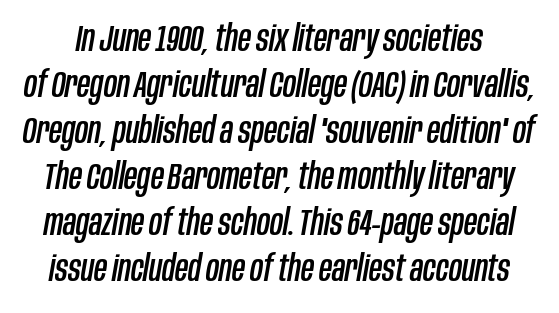
{"italic": "yes", "lean": "right", "slant_degrees": 10, "width": "condensed", "stroke_contrast": "low", "x_height": "large", "monospaced": "no", "underline": "no", "line_spacing": "normal", "line_spacing_ratio": 1.28, "letter_spacing": "normal", "letter_spacing_em": 0.0, "glyph_px": 36}
